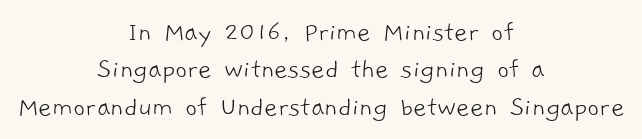
The image shows 29 px light sans-serif type; set centered, normal line spacing (1.29x), normal letter spacing, not underlined; low stroke contrast and a medium x-height.
